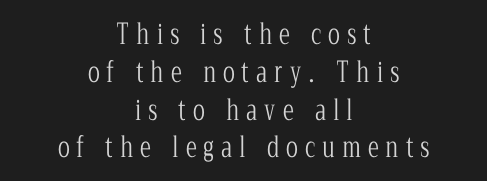
The image shows 28 px light, condensed serif type, upright; set centered, normal line spacing (1.35x), unusually wide letter spacing (+0.25 em), not underlined; low stroke contrast and a medium x-height.
